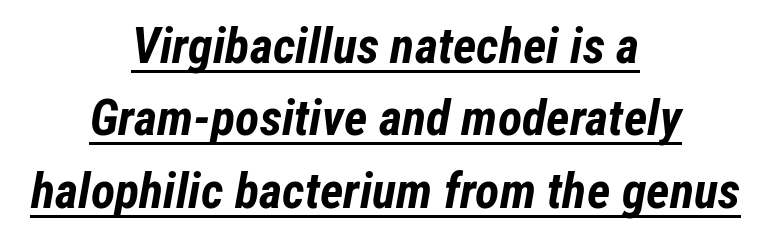
Each letter keeps its own natural width here, so spacing adapts to shape. Leading matches the norm, producing a regular column. If you folded the block vertically in half, each line would mirror itself in length. The passage shown is emphatically bold. If you drew a line through each stem, it would be angled.
